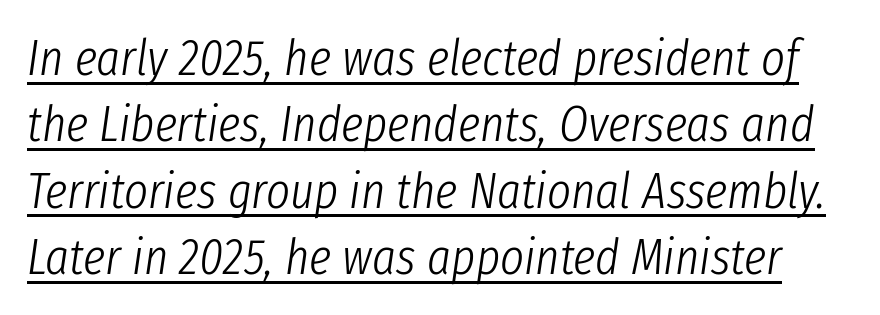
The image shows 51 px light, condensed type, italic (leaning right); set normal line spacing (1.3x), normal letter spacing, underlined; low stroke contrast and a medium x-height.
